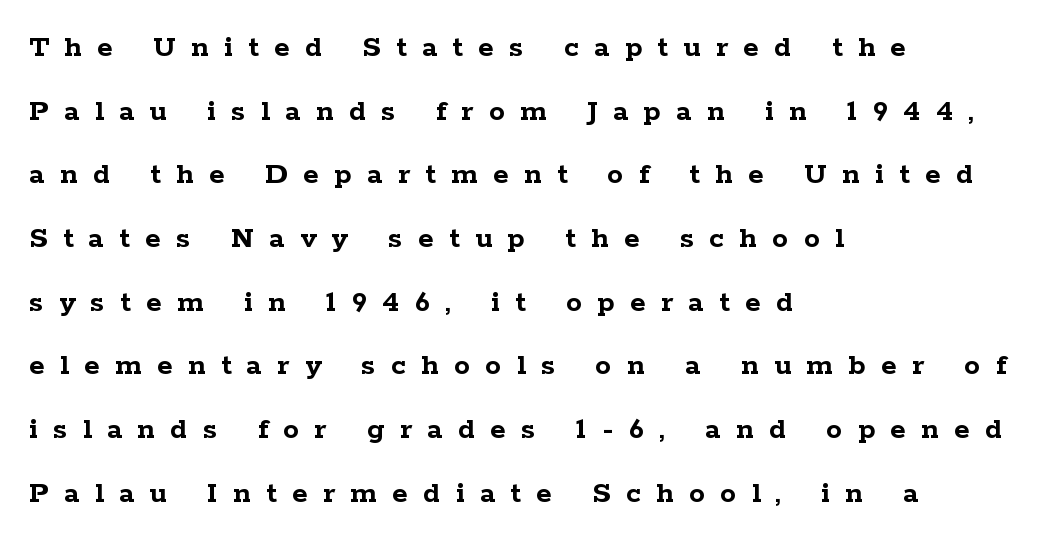
The image shows 32 px semibold, wide serif type, upright; set left-aligned, loose line spacing (1.99x), unusually wide letter spacing (+0.48 em), not underlined; low stroke contrast and a medium x-height.
